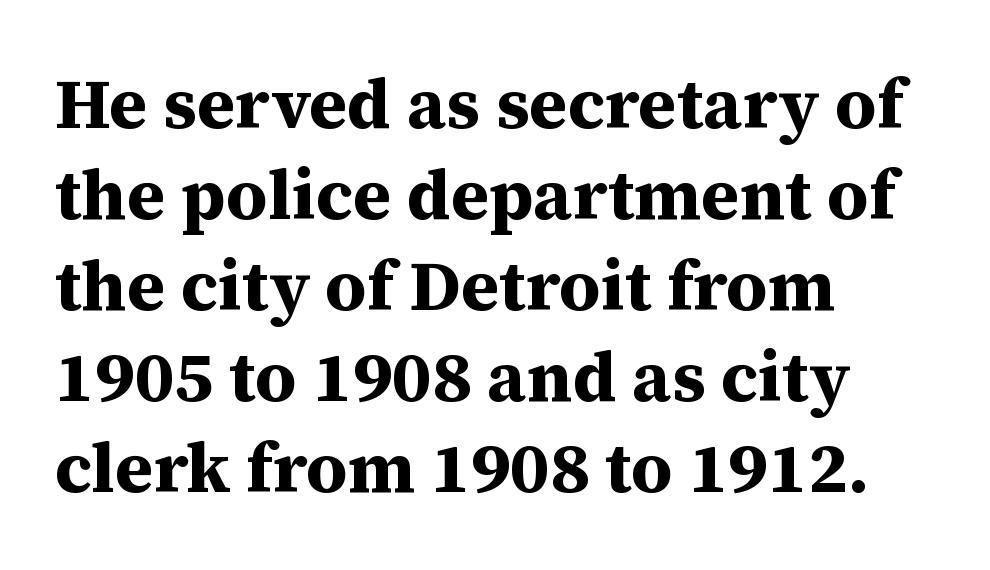
The image shows 71 px bold serif type, upright; set left-aligned, normal line spacing (1.28x), normal letter spacing, not underlined; medium stroke contrast and a medium x-height.
